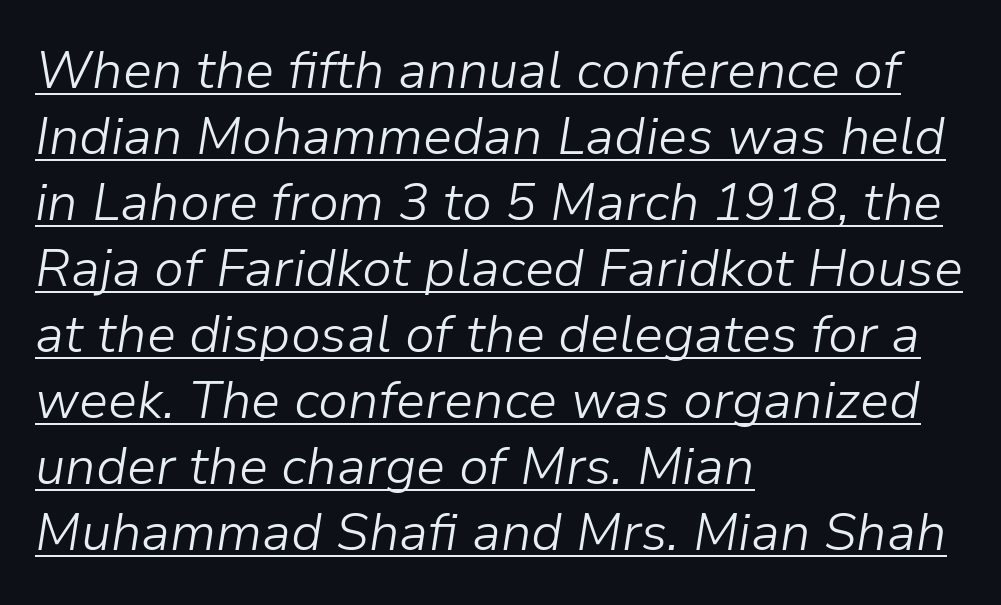
Q: Is the text bold? A: No.
Q: Is the text italic (slanted)? A: Yes, it leans right by about 9 degrees.
Q: Is the text underlined? A: Yes.
Q: How is the paragraph aligned? A: Left-aligned.
Q: Is the spacing between letters normal or unusually wide? A: Normal.
Q: Is the spacing between lines tight, normal or loose? A: Normal.
Q: Width (condensed, normal, or wide)? A: Normal.
Q: Stroke contrast? A: Low.
Q: x-height? A: Medium.
Q: Monospaced? A: No.
